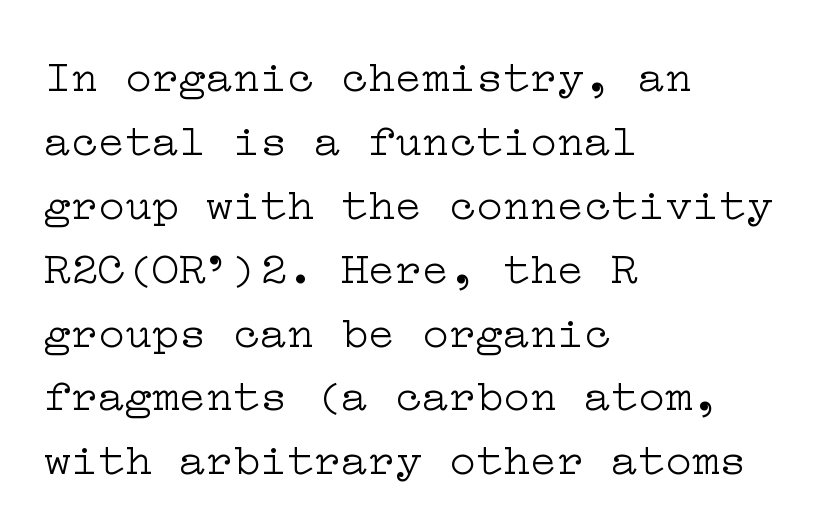
This sample uses plain, unmodified letter spacing. The paragraph shown leans on its left margin. The line-height multiplier appears to be the usual default. The string is rendered with underlining switched off. Unlike a clean sans, this face finishes its strokes with serifs. Every character sits straight up, as roman type does.
